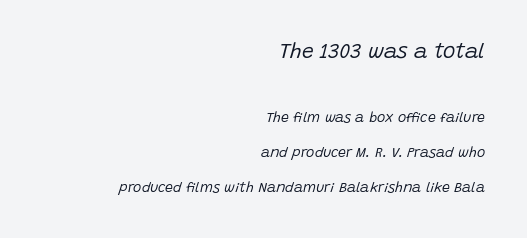
The image shows 21 px text type, italic (leaning right); set right-aligned, loose line spacing (2.49x), normal letter spacing, not underlined; the first (top) block is 1.5x larger.
